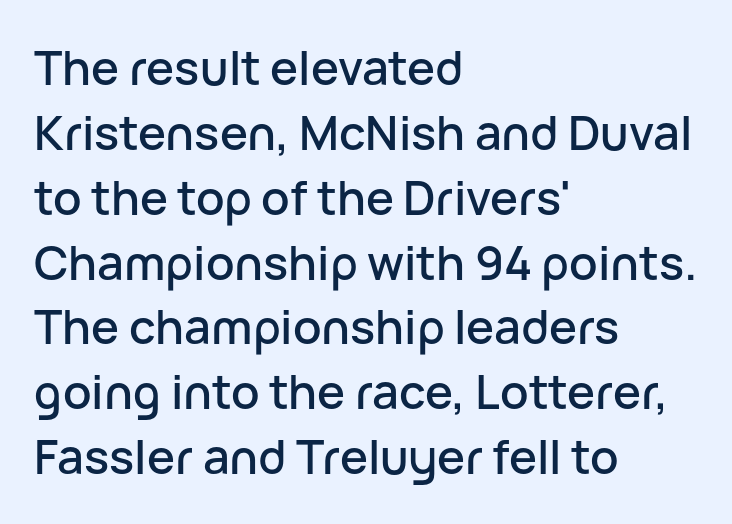
Q: Is the text italic (slanted)? A: No, it is upright.
Q: Is the typeface a serif or a sans-serif typeface? A: Sans-serif.
Q: Is the text underlined? A: No.
Q: How is the paragraph aligned? A: Left-aligned.
Q: Is the spacing between letters normal or unusually wide? A: Normal.
Q: Is the spacing between lines tight, normal or loose? A: Normal.
Q: Width (condensed, normal, or wide)? A: Normal.
Q: Stroke contrast? A: Low.
Q: x-height? A: Medium.
Q: Monospaced? A: No.
